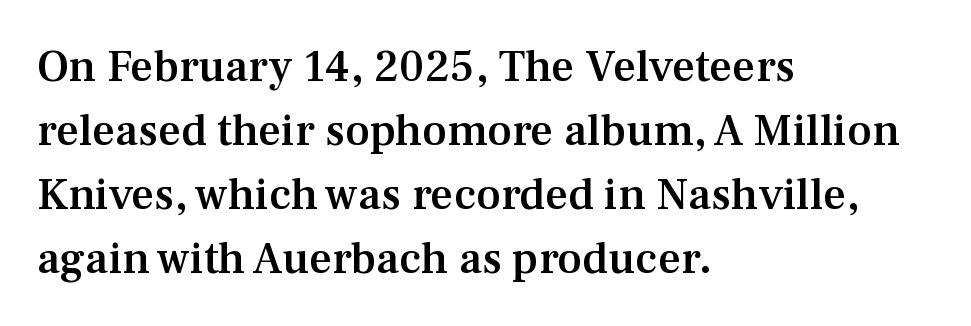
{"serif": "yes", "italic": "no", "bold": "semi", "weight": "semibold", "width": "normal", "stroke_contrast": "medium", "x_height": "medium", "monospaced": "no", "underline": "no", "align": "left", "line_spacing": "normal", "line_spacing_ratio": 1.42, "letter_spacing": "normal", "letter_spacing_em": 0.0, "glyph_px": 45}
